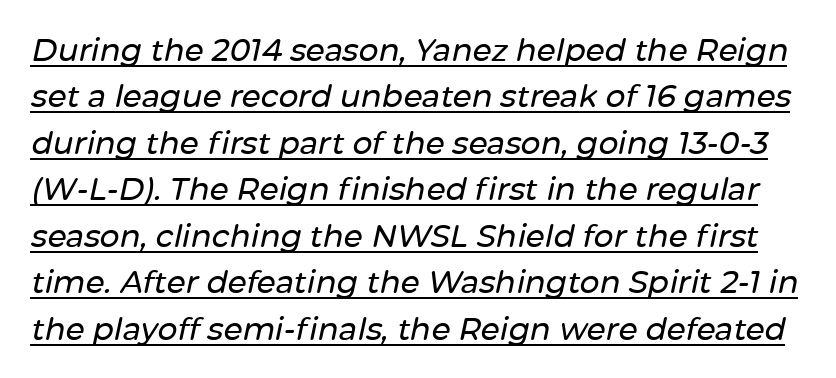
Q: Is the text italic (slanted)? A: Yes, it leans right by about 12 degrees.
Q: Is the text underlined? A: Yes.
Q: Is the spacing between letters normal or unusually wide? A: Normal.
Q: Is the spacing between lines tight, normal or loose? A: Normal.
Q: Width (condensed, normal, or wide)? A: Normal.
Q: Stroke contrast? A: Low.
Q: x-height? A: Medium.
Q: Monospaced? A: No.
